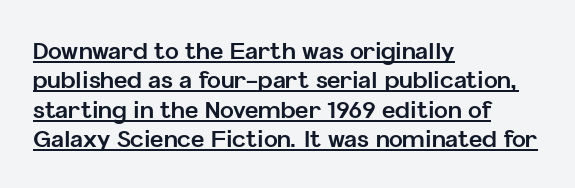
The gaps between neighbouring characters are ordinary and unremarkable. A dark, heavy texture on the line: the type is bold. Posture: upright roman. These lines stack with their left ends in a neat column. The block of text has a typical density, with ordinary space between rows. The rendered words wear a rule along their underside.
